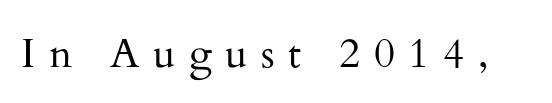
The image shows 41 px regular-weight serif type, upright; set unusually wide letter spacing (+0.33 em), not underlined; medium stroke contrast and a small x-height.
